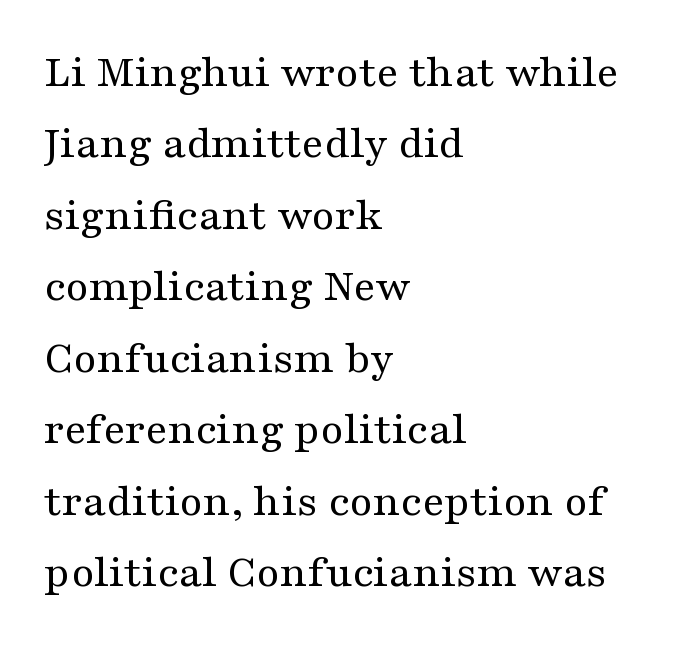
{"serif": "yes", "italic": "no", "bold": "no", "weight": "regular", "width": "wide", "stroke_contrast": "medium", "x_height": "medium", "monospaced": "no", "underline": "no", "align": "left", "line_spacing": "normal", "line_spacing_ratio": 1.52, "letter_spacing": "normal", "letter_spacing_em": 0.0, "glyph_px": 47}
